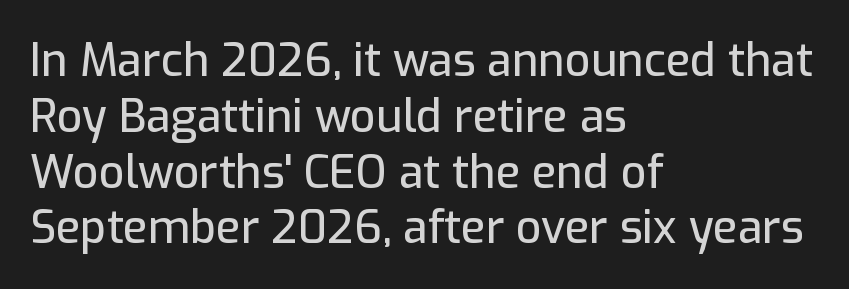
The text block is weighted toward the left margin, trailing off unevenly rightward. The typography opts for an upright posture over an oblique one. These lines are rendered in a variable-pitch font. The baseline area is clear. The face used here is a sans, in the tradition of grotesques and geometrics. Nothing unusual about the tracking: characters are spaced as the font intends.
